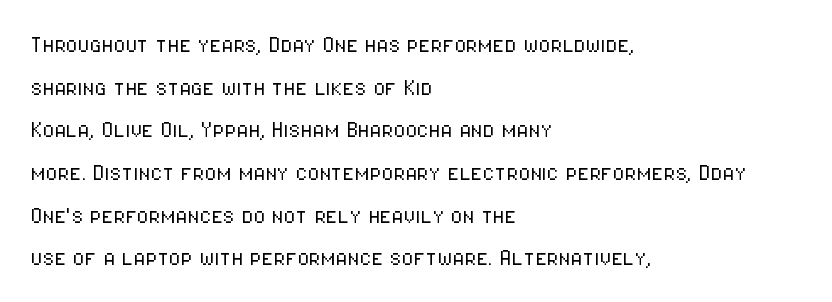
{"italic": "no", "bold": "no", "underline": "no", "align": "left", "line_spacing": "normal", "line_spacing_ratio": 1.58, "letter_spacing": "normal", "letter_spacing_em": 0.0, "glyph_px": 27}
